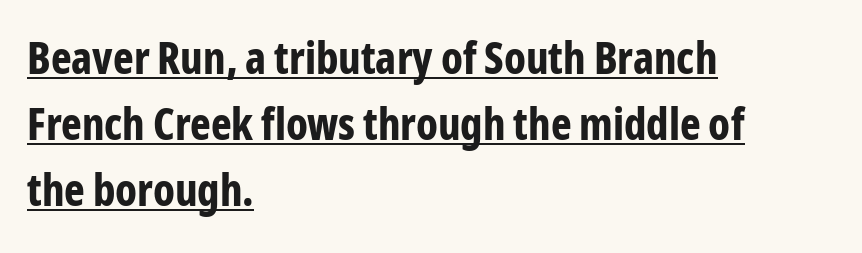
Q: Is the text bold? A: Yes.
Q: Is the text italic (slanted)? A: No, it is upright.
Q: Is the typeface a serif or a sans-serif typeface? A: Sans-serif.
Q: Is the text underlined? A: Yes.
Q: How is the paragraph aligned? A: Left-aligned.
Q: Is the spacing between letters normal or unusually wide? A: Normal.
Q: Is the spacing between lines tight, normal or loose? A: Normal.
Q: Width (condensed, normal, or wide)? A: Condensed.
Q: Stroke contrast? A: Low.
Q: x-height? A: Medium.
Q: Monospaced? A: No.
